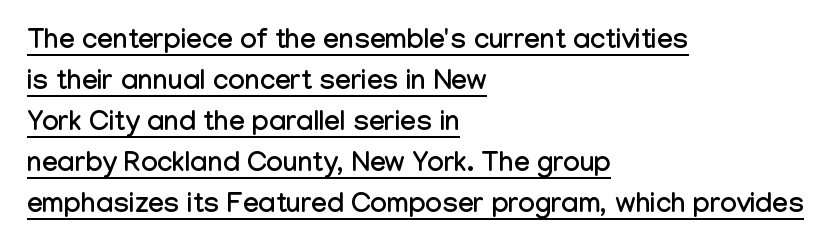
Q: Is the text italic (slanted)? A: No, it is upright.
Q: Is the typeface a serif or a sans-serif typeface? A: Sans-serif.
Q: Is the text underlined? A: Yes.
Q: How is the paragraph aligned? A: Left-aligned.
Q: Is the spacing between letters normal or unusually wide? A: Normal.
Q: Is the spacing between lines tight, normal or loose? A: Normal.
Q: Width (condensed, normal, or wide)? A: Condensed.
Q: Stroke contrast? A: Low.
Q: x-height? A: Medium.
Q: Monospaced? A: No.
